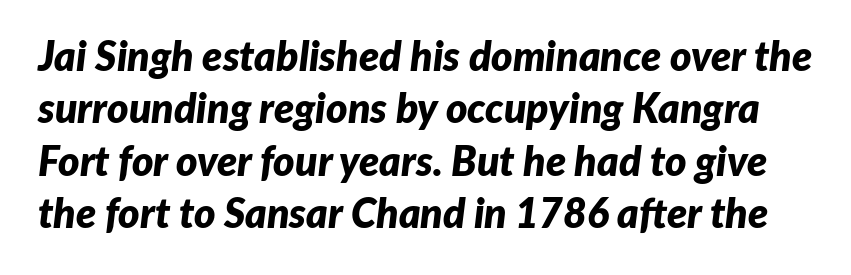
Q: Is the text bold? A: Yes.
Q: Is the text italic (slanted)? A: Yes, it leans right by about 7 degrees.
Q: Is the text underlined? A: No.
Q: Is the spacing between letters normal or unusually wide? A: Normal.
Q: Is the spacing between lines tight, normal or loose? A: Normal.
Q: Width (condensed, normal, or wide)? A: Normal.
Q: Stroke contrast? A: Low.
Q: x-height? A: Medium.
Q: Monospaced? A: No.
